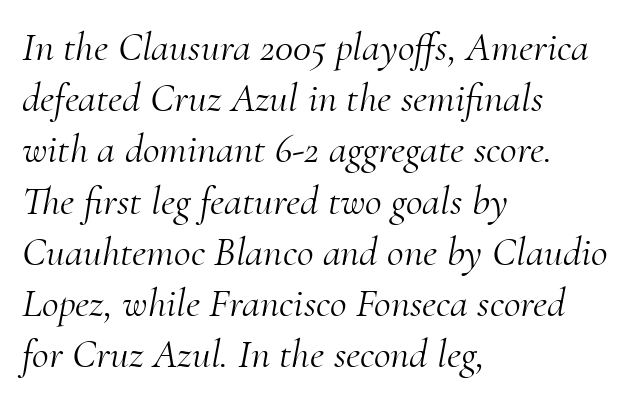
Yep, that's italic — everything's leaning. Nothing heavy about these letters — not bold at all. This sample uses a serif face. Here the designer chose a conventional face with non-uniform glyph widths. Descender tails drop into unmarked territory.
